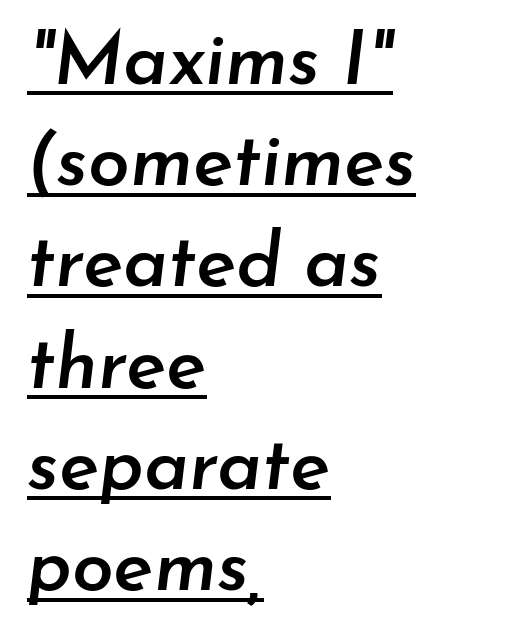
Words appear dense and cohesive because spacing is normal. Set as a demibold, roughly 600 on the weight scale. The leading is moderate, giving the passage an even texture. A typesetter would call this proportional, since set widths differ per character. Style check: oblique.
